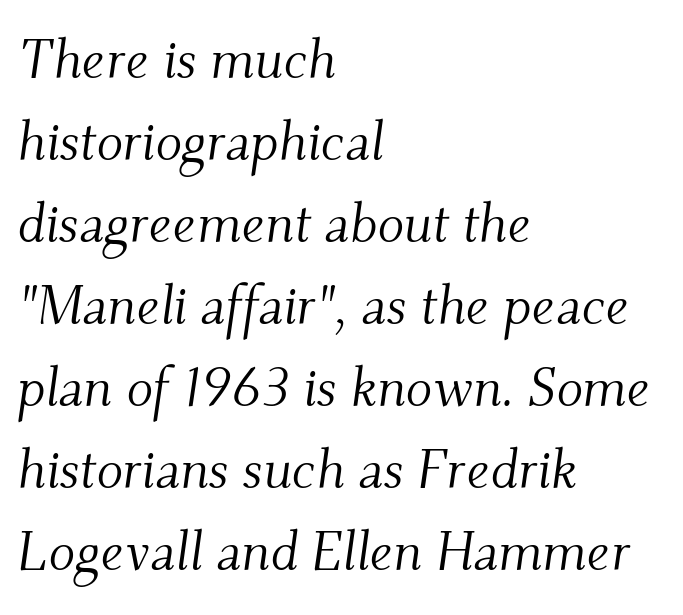
{"serif": "yes", "italic": "yes", "lean": "right", "slant_degrees": 9, "bold": "no", "weight": "light", "width": "normal", "stroke_contrast": "medium", "x_height": "small", "monospaced": "no", "underline": "no", "align": "left", "line_spacing": "normal", "line_spacing_ratio": 1.49, "letter_spacing": "normal", "letter_spacing_em": 0.0, "glyph_px": 55}
